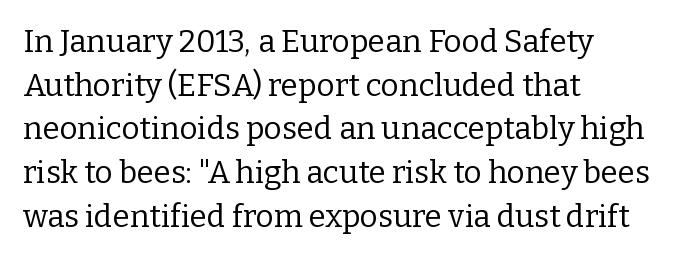
{"serif": "yes", "italic": "no", "bold": "no", "weight": "regular", "width": "normal", "stroke_contrast": "low", "x_height": "medium", "monospaced": "no", "underline": "no", "align": "left", "line_spacing": "normal", "line_spacing_ratio": 1.41, "letter_spacing": "normal", "letter_spacing_em": 0.0, "glyph_px": 31}
